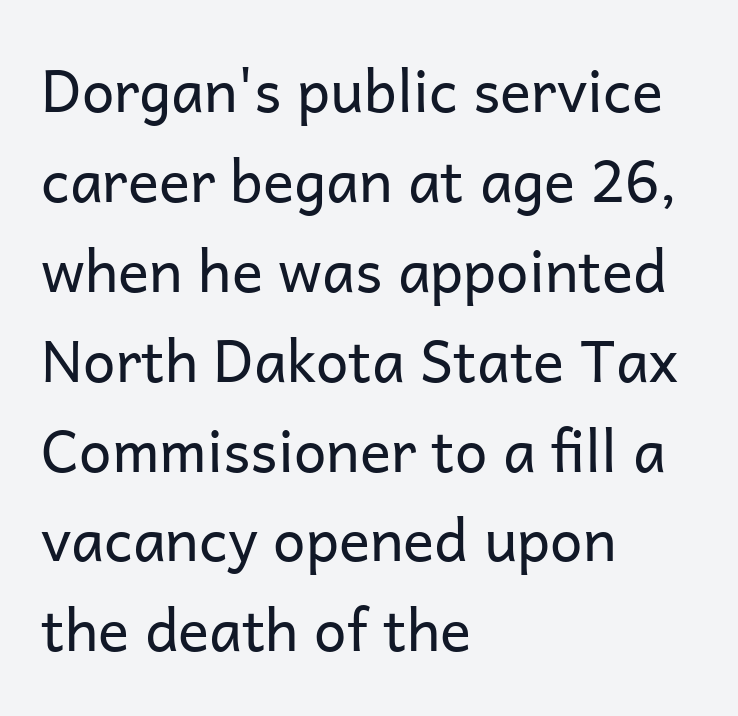
Q: Is the text bold? A: No.
Q: Is the text italic (slanted)? A: No, it is upright.
Q: Is the typeface a serif or a sans-serif typeface? A: Sans-serif.
Q: Is the text underlined? A: No.
Q: How is the paragraph aligned? A: Left-aligned.
Q: Is the spacing between letters normal or unusually wide? A: Normal.
Q: Is the spacing between lines tight, normal or loose? A: Normal.
Q: Width (condensed, normal, or wide)? A: Normal.
Q: Stroke contrast? A: Low.
Q: x-height? A: Medium.
Q: Monospaced? A: No.
